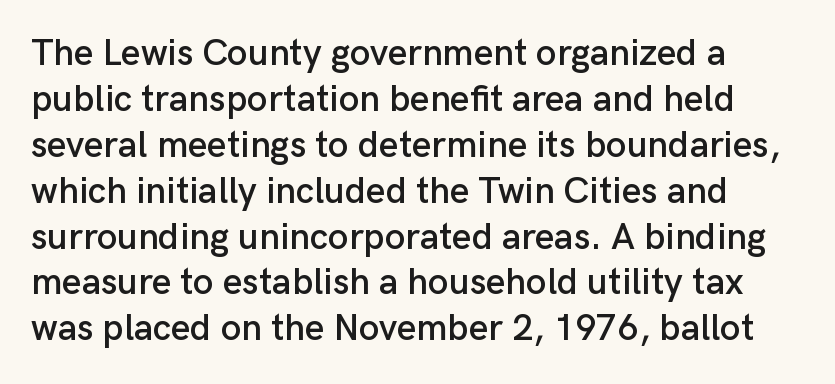
The letters carry no serifs — their stems end cleanly without finishing strokes. Vertical strokes here are truly vertical. Bare-footed words on every line. Nothing unusual about the tracking: characters are spaced as the font intends. If you drew a ruler down the left edge, every line would touch it. These lines are rendered in a variable-pitch font.
